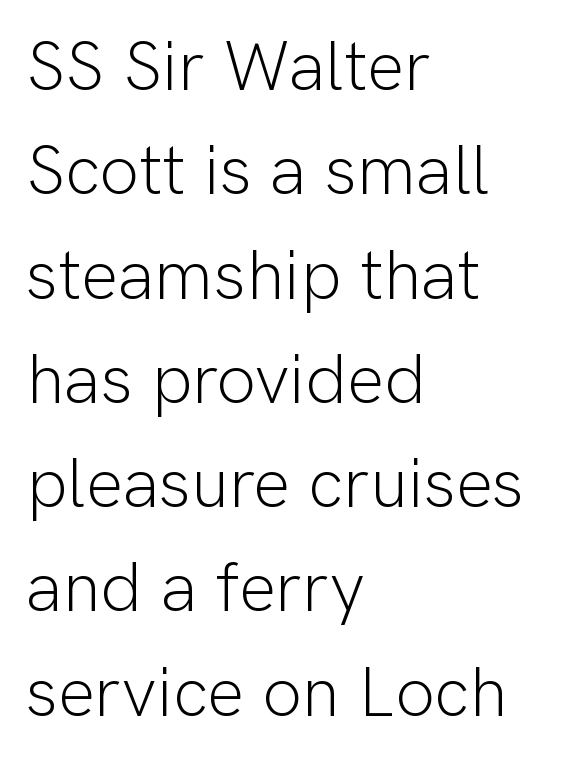
{"serif": "no", "italic": "no", "bold": "no", "weight": "light", "width": "normal", "stroke_contrast": "low", "x_height": "medium", "monospaced": "no", "underline": "no", "align": "left", "line_spacing": "normal", "line_spacing_ratio": 1.49, "letter_spacing": "normal", "letter_spacing_em": 0.0, "glyph_px": 70}
